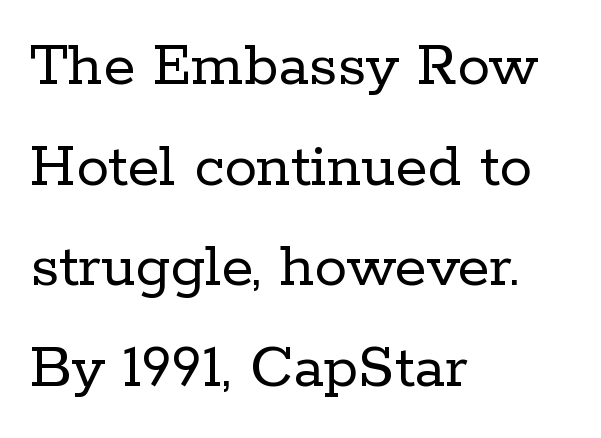
The image shows 65 px regular-weight serif type, upright; set left-aligned, normal line spacing (1.55x), normal letter spacing, not underlined; low stroke contrast and a medium x-height.
